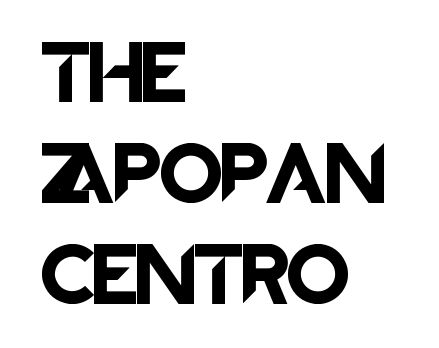
Q: Is the text italic (slanted)? A: No, it is upright.
Q: Is the typeface a serif or a sans-serif typeface? A: Sans-serif.
Q: Is the text underlined? A: No.
Q: How is the paragraph aligned? A: Left-aligned.
Q: Is the spacing between letters normal or unusually wide? A: Normal.
Q: Is the spacing between lines tight, normal or loose? A: Normal.
Q: Width (condensed, normal, or wide)? A: Normal.
Q: Stroke contrast? A: Low.
Q: x-height? A: Large.
Q: Monospaced? A: No.
